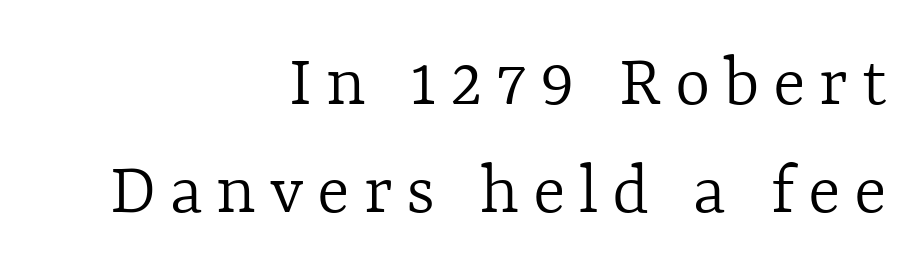
The image shows 76 px light type, upright; set right-aligned, normal line spacing (1.42x), not underlined; a medium x-height.
